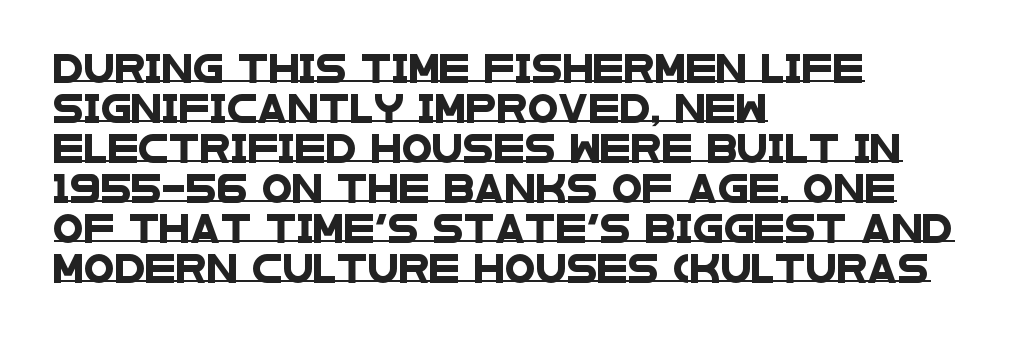
Q: Is the typeface a serif or a sans-serif typeface? A: Sans-serif.
Q: Is the text underlined? A: Yes.
Q: How is the paragraph aligned? A: Left-aligned.
Q: Is the spacing between letters normal or unusually wide? A: Normal.
Q: Is the spacing between lines tight, normal or loose? A: Normal.
Q: Width (condensed, normal, or wide)? A: Wide.
Q: Stroke contrast? A: Low.
Q: x-height? A: Large.
Q: Monospaced? A: No.
